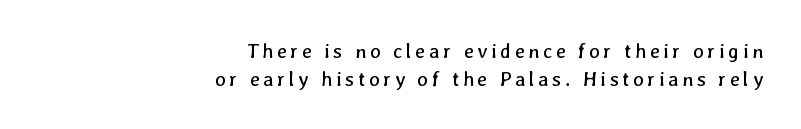
The image shows 20 px text type; set right-aligned, normal line spacing (1.39x), not underlined.
